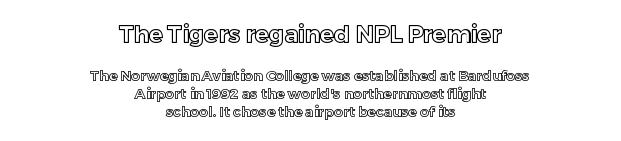
{"italic": "no", "underline": "no", "align": "center", "line_spacing": "normal", "line_spacing_ratio": 1.28, "letter_spacing": "normal", "letter_spacing_em": 0.0, "larger_block": "first", "size_ratio": 1.64, "glyph_px": 23}
